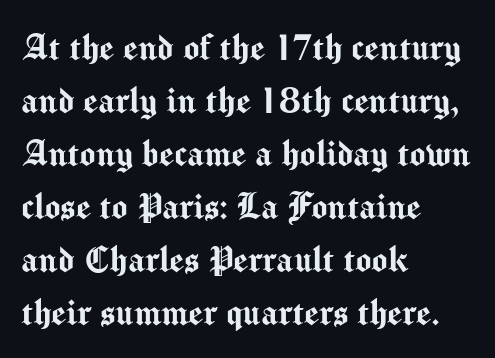
The image shows 42 px sans-serif type, upright; set left-aligned, normal line spacing (1.26x), normal letter spacing, not underlined; medium stroke contrast and a medium x-height.
